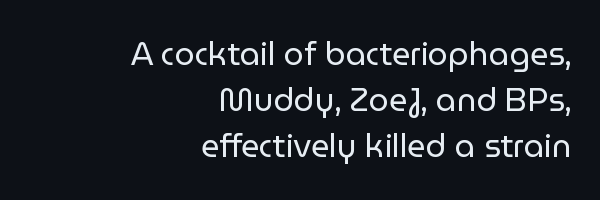
A normal amount of white space separates one row of letters from the next. Is this a fixed-width face? No — the glyphs have proportional, varying widths. Grotesque or geometric, the face here clearly has no serifs. No extra ink here — the face is not bold.
